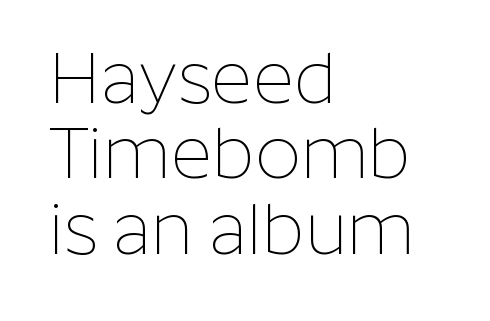
{"serif": "no", "italic": "no", "bold": "no", "weight": "thin", "width": "normal", "stroke_contrast": "low", "x_height": "medium", "monospaced": "no", "underline": "no", "align": "left", "line_spacing": "tight", "line_spacing_ratio": 1.06, "letter_spacing": "normal", "letter_spacing_em": 0.0, "glyph_px": 71}
